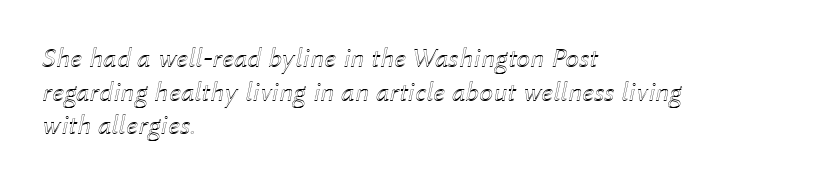
The image shows 28 px text type, italic (leaning right); set left-aligned, line spacing 1.2x, normal letter spacing, not underlined; a medium x-height.
